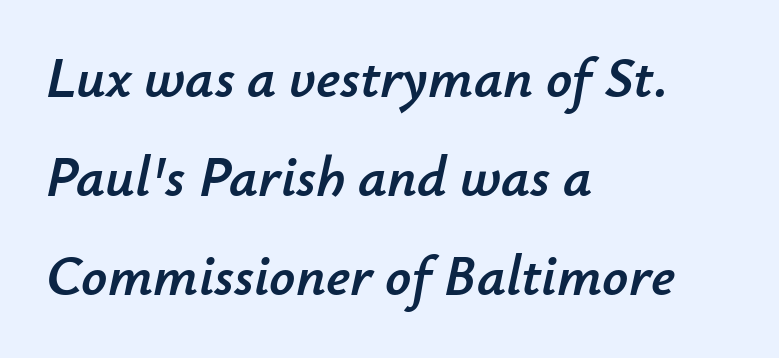
The image shows 57 px text type, italic (leaning right); set left-aligned, line spacing 1.74x, normal letter spacing, not underlined; low stroke contrast and a small x-height.
